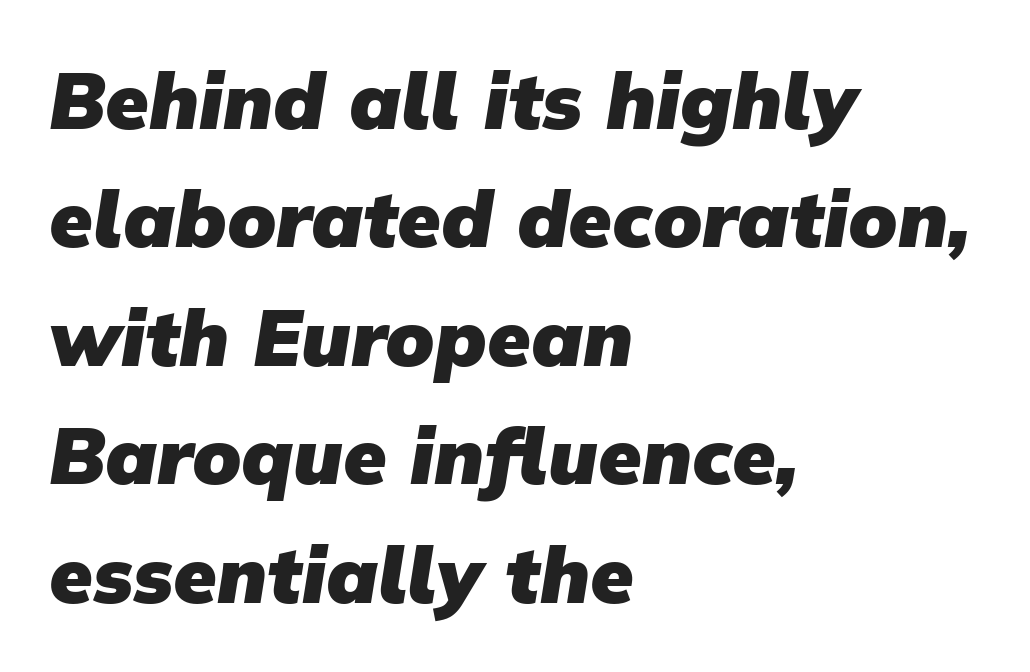
{"serif": "no", "bold": "yes", "weight": "heavy", "width": "normal", "stroke_contrast": "low", "x_height": "medium", "monospaced": "no", "underline": "no", "align": "left", "line_spacing": "normal", "line_spacing_ratio": 1.5, "letter_spacing": "normal", "letter_spacing_em": 0.0, "glyph_px": 79}
